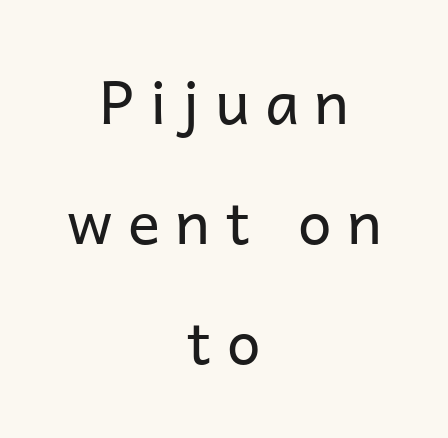
The image shows 60 px regular-weight sans-serif type, upright; set centered, loose line spacing (2.0x), unusually wide letter spacing (+0.26 em), not underlined; low stroke contrast and a medium x-height.
